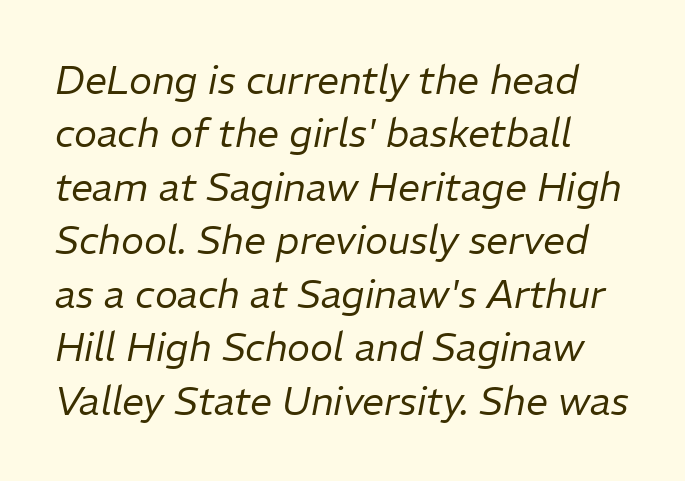
{"italic": "yes", "lean": "right", "slant_degrees": 11, "bold": "no", "weight": "regular", "width": "normal", "stroke_contrast": "low", "x_height": "medium", "monospaced": "no", "underline": "no", "align": "left", "line_spacing": "normal", "line_spacing_ratio": 1.37, "letter_spacing": "normal", "letter_spacing_em": 0.0, "glyph_px": 39}
